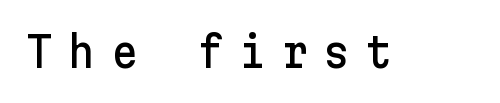
The image shows 42 px sans-serif type, upright; set unusually wide letter spacing (+0.36 em), not underlined; low stroke contrast and a medium x-height.
